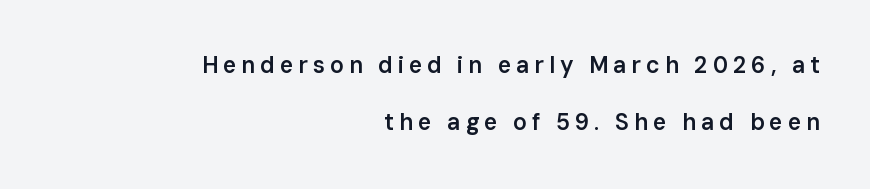
Do the letters lean? They stand straight. Reading down the block, your eye finds every line finishing at a fixed right position. The line texture is sparse and dotted thanks to wide tracking. Quick note: interline space is abundant. How heavy is the stroke? Medium-heavy — a semibold, shy of bold.
